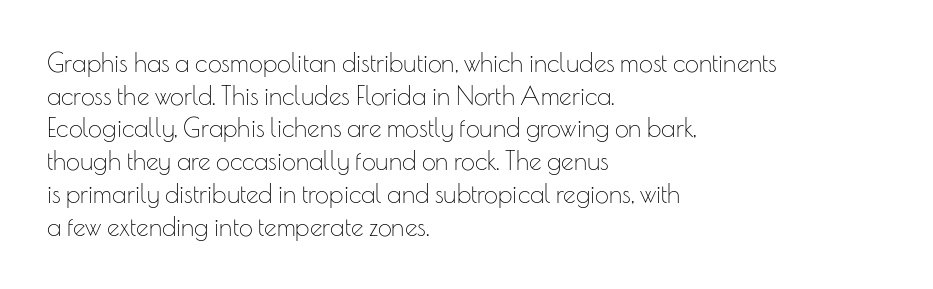
Q: Is the text bold? A: No.
Q: Is the text italic (slanted)? A: No, it is upright.
Q: Is the text underlined? A: No.
Q: How is the paragraph aligned? A: Left-aligned.
Q: Is the spacing between letters normal or unusually wide? A: Normal.
Q: Is the spacing between lines tight, normal or loose? A: Normal.
